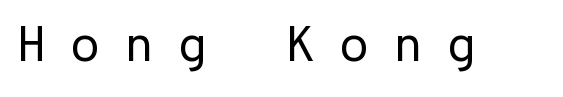
{"serif": "no", "italic": "no", "bold": "no", "weight": "regular", "width": "normal", "stroke_contrast": "low", "x_height": "medium", "underline": "no", "letter_spacing": "wide", "letter_spacing_em": 0.46, "glyph_px": 50}
